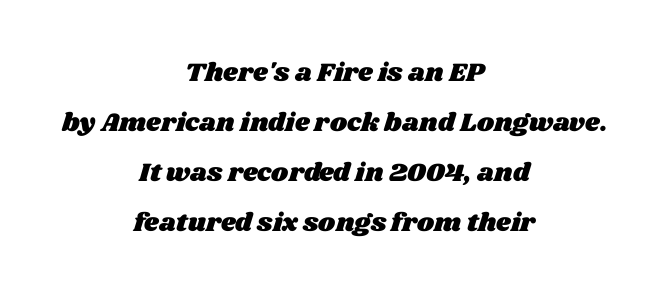
The image shows 26 px text type; set centered, loose line spacing (1.92x), normal letter spacing, not underlined.
